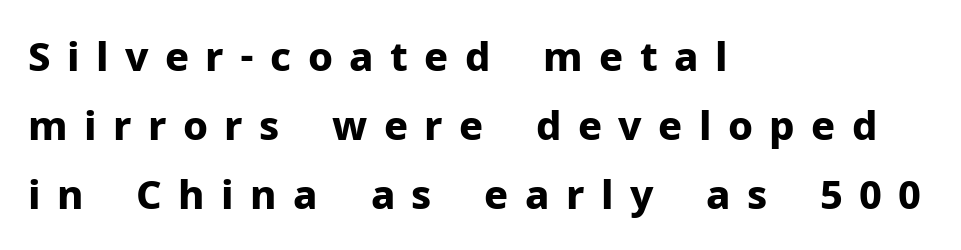
Q: Is the text bold? A: Yes.
Q: Is the text italic (slanted)? A: No, it is upright.
Q: Is the typeface a serif or a sans-serif typeface? A: Sans-serif.
Q: Is the text underlined? A: No.
Q: How is the paragraph aligned? A: Left-aligned.
Q: Is the spacing between letters normal or unusually wide? A: Unusually wide.
Q: Width (condensed, normal, or wide)? A: Normal.
Q: Stroke contrast? A: Low.
Q: x-height? A: Medium.
Q: Monospaced? A: No.
